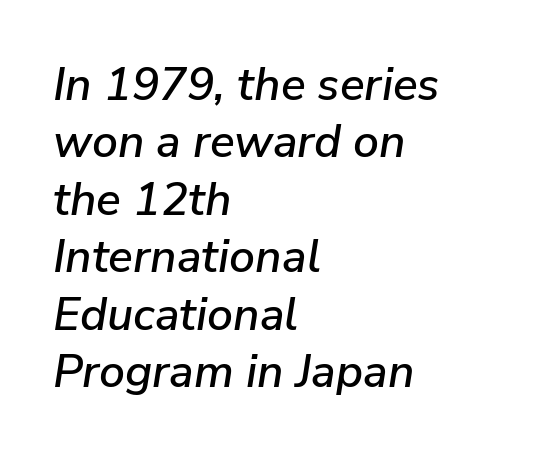
The image shows 46 px text type, italic (leaning right); set left-aligned, normal line spacing (1.25x), normal letter spacing, not underlined; low stroke contrast and a medium x-height.
